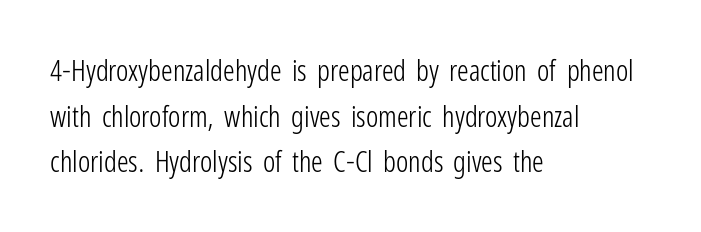
The image shows 29 px light, condensed sans-serif type, upright; set left-aligned, normal line spacing (1.57x), normal letter spacing, not underlined; low stroke contrast and a medium x-height.
